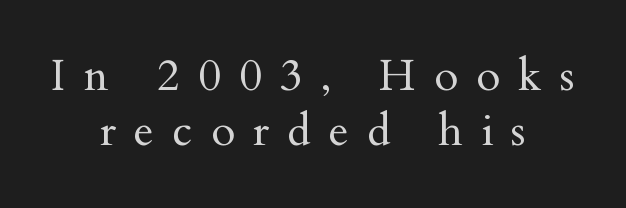
This is serif lettering, the kind often seen in printed books. You could only call the tracking loose — the letters float apart. Ascenders rise straight up at ninety degrees. Layout note: lines centered. Each new line begins a customary step beneath the previous one. The area under the type is left untouched.
